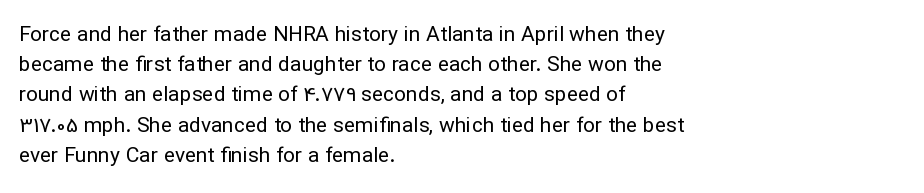
Regarding leading, the lines here are spaced in the standard way. Underline: absent. A classic flush-left, rag-right setting is used for this passage. Every character sits straight up, as roman type does.
